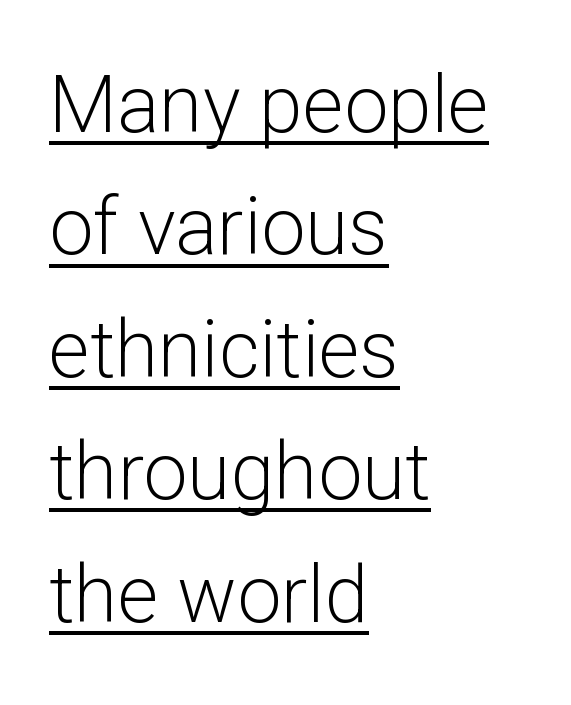
Q: Is the text bold? A: No.
Q: Is the text italic (slanted)? A: No, it is upright.
Q: Is the typeface a serif or a sans-serif typeface? A: Sans-serif.
Q: Is the text underlined? A: Yes.
Q: How is the paragraph aligned? A: Left-aligned.
Q: Is the spacing between letters normal or unusually wide? A: Normal.
Q: Is the spacing between lines tight, normal or loose? A: Normal.
Q: Width (condensed, normal, or wide)? A: Normal.
Q: Stroke contrast? A: Low.
Q: x-height? A: Medium.
Q: Monospaced? A: No.
